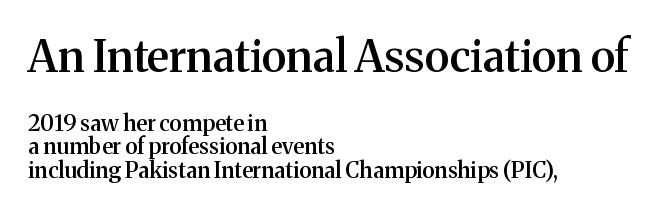
No extra tracking has been applied to these lines. Only glyphs here, with clear space below each row. The type family on display is of the serif kind. It's the straight-up-and-down kind of type.
